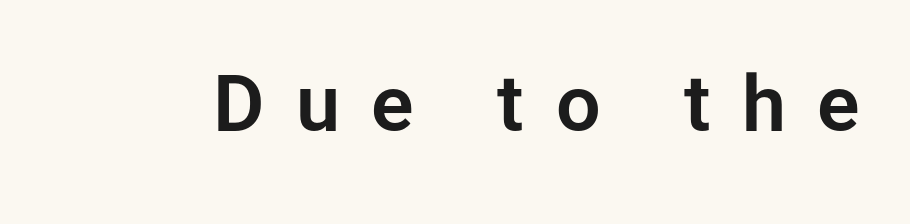
Quick note: underline off. Note the varied advance widths — an 'i' is clearly narrower than an 'm'. I'd call this a sans setting — the letters go barefoot. Posture: upright roman.
